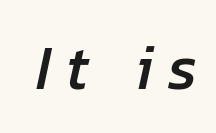
{"italic": "yes", "lean": "right", "slant_degrees": 12, "width": "normal", "stroke_contrast": "low", "x_height": "medium", "monospaced": "no", "underline": "no", "letter_spacing": "wide", "letter_spacing_em": 0.24, "glyph_px": 64}
